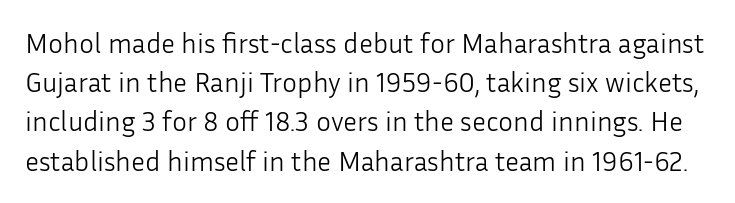
{"serif": "no", "italic": "no", "bold": "no", "weight": "light", "width": "normal", "stroke_contrast": "low", "x_height": "medium", "monospaced": "no", "underline": "no", "line_spacing": "normal", "line_spacing_ratio": 1.4, "letter_spacing": "normal", "letter_spacing_em": 0.0, "glyph_px": 28}
